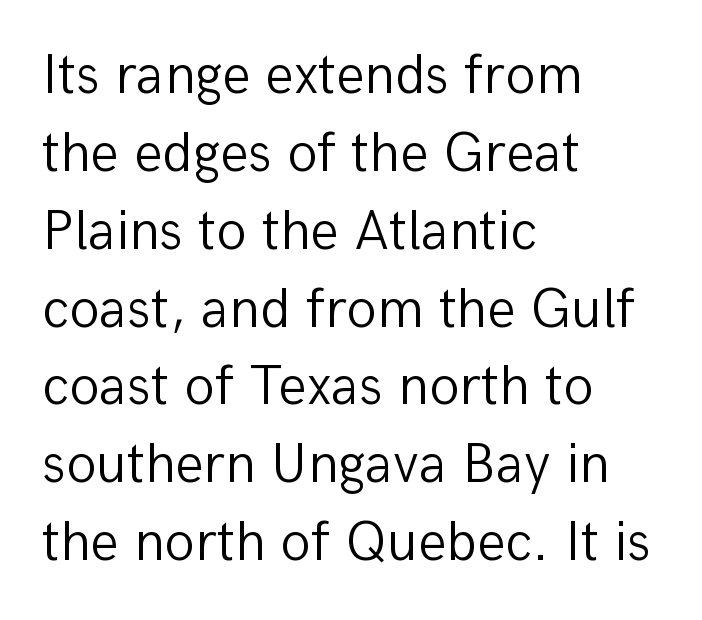
Has an underline been added? It has not. The vertical gap from one line to the next is medium. Standard letterfit; no display-style spreading of the glyphs. Italic: no, the glyphs are upright roman. Each stroke keeps to a modest, everyday thickness or less.
